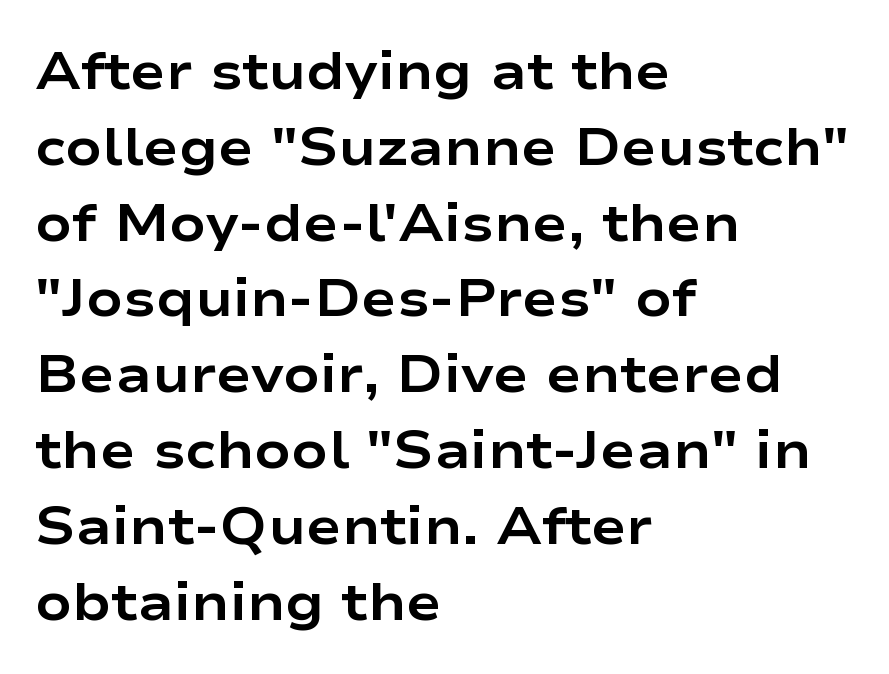
Q: Is the text bold? A: Yes.
Q: Is the text italic (slanted)? A: No, it is upright.
Q: Is the typeface a serif or a sans-serif typeface? A: Sans-serif.
Q: Is the text underlined? A: No.
Q: How is the paragraph aligned? A: Left-aligned.
Q: Is the spacing between letters normal or unusually wide? A: Normal.
Q: Is the spacing between lines tight, normal or loose? A: Normal.
Q: Width (condensed, normal, or wide)? A: Wide.
Q: Stroke contrast? A: Low.
Q: x-height? A: Medium.
Q: Monospaced? A: No.
